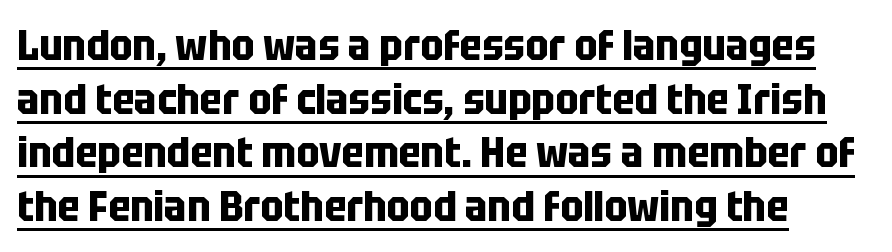
{"serif": "no", "italic": "no", "bold": "yes", "weight": "bold", "width": "condensed", "stroke_contrast": "low", "x_height": "large", "monospaced": "no", "underline": "yes", "align": "left", "line_spacing": "normal", "line_spacing_ratio": 1.25, "letter_spacing": "normal", "letter_spacing_em": 0.0, "glyph_px": 43}
